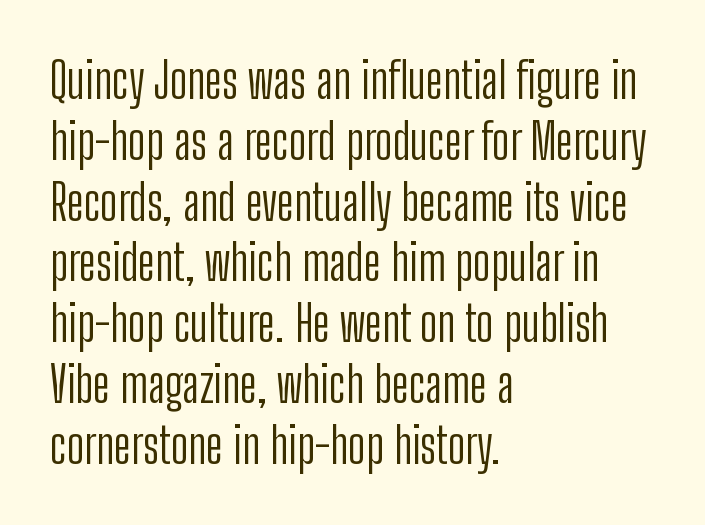
{"serif": "no", "italic": "no", "bold": "no", "weight": "light", "width": "condensed", "stroke_contrast": "low", "x_height": "medium", "monospaced": "no", "underline": "no", "align": "left", "line_spacing_ratio": 1.24, "letter_spacing": "normal", "letter_spacing_em": 0.0, "glyph_px": 49}
